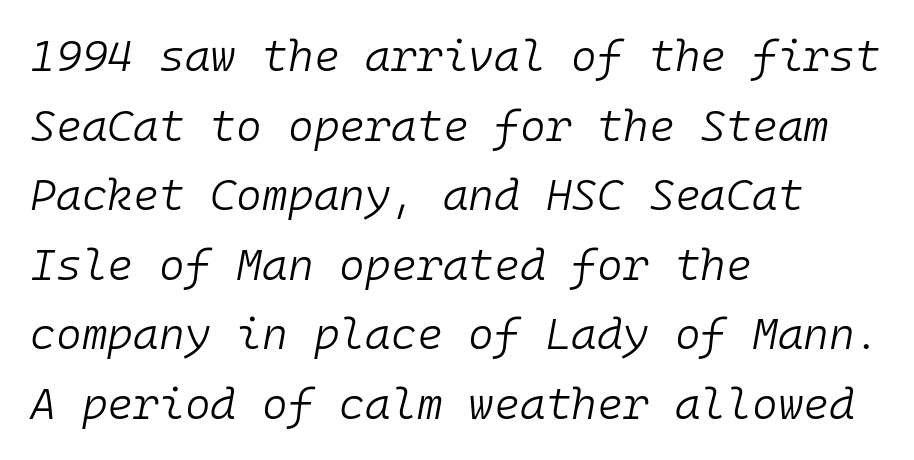
The image shows 44 px light type, italic (leaning right), monospaced; set left-aligned, normal line spacing (1.58x), normal letter spacing, not underlined; low stroke contrast and a medium x-height.
